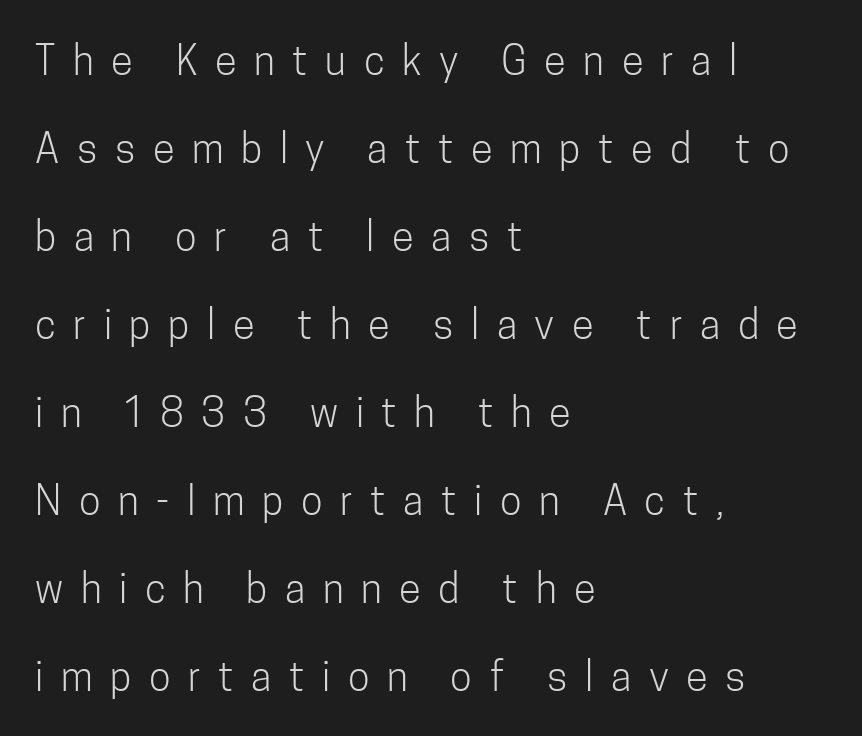
Q: Is the text bold? A: No.
Q: Is the text italic (slanted)? A: No, it is upright.
Q: Is the typeface a serif or a sans-serif typeface? A: Sans-serif.
Q: Is the text underlined? A: No.
Q: How is the paragraph aligned? A: Left-aligned.
Q: Is the spacing between letters normal or unusually wide? A: Unusually wide.
Q: Is the spacing between lines tight, normal or loose? A: Loose.
Q: Width (condensed, normal, or wide)? A: Condensed.
Q: Stroke contrast? A: Low.
Q: x-height? A: Medium.
Q: Monospaced? A: No.
